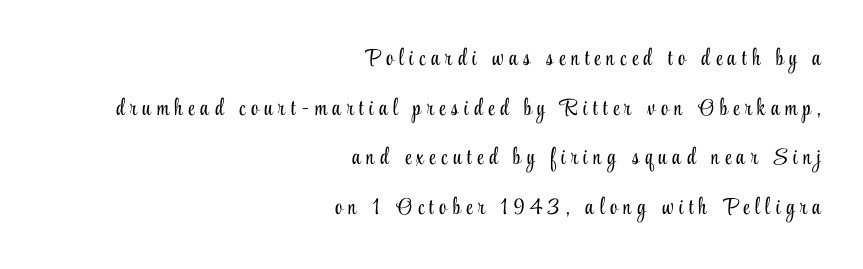
The image shows 23 px text type; set right-aligned, loose line spacing (2.16x), unusually wide letter spacing (+0.25 em), not underlined.
